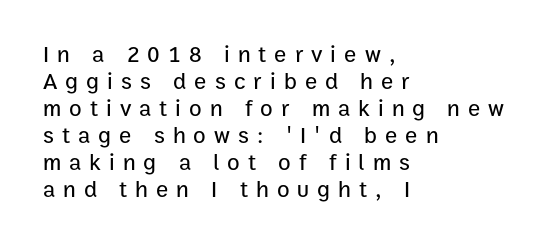
Leftover space on each line is placed entirely after the last word. Each word looks stretched out because of the extra space between its letters. Any mark beneath the type? The region is blank. Is there any slant? The stems are plumb.
